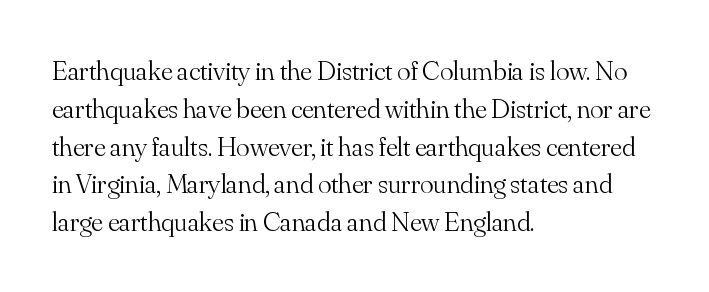
These lines sit exactly where default settings would place them. The axis of the letterforms is exactly vertical. Caption: multi-line text, flush left, ragged right. No chunkiness to these letters — they're not bold. Is this a fixed-width face? No — the glyphs have proportional, varying widths.
